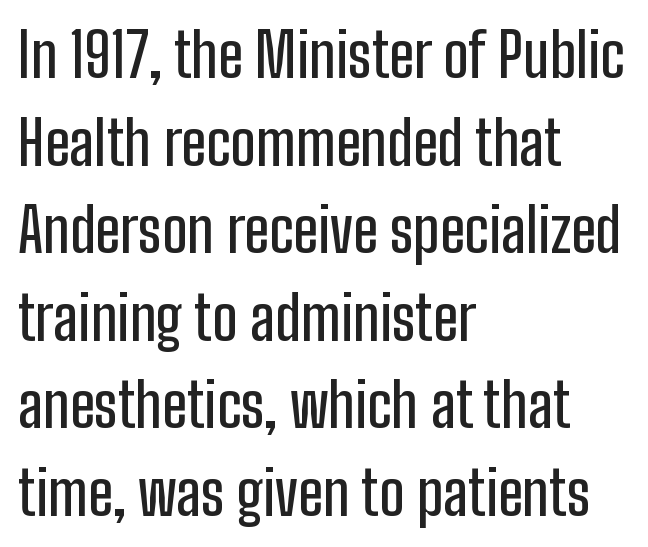
Leading matches the norm, producing a regular column. Honestly, there is no underline to notice here at all. Glyph-to-glyph distance matches everyday printed text. Note the varied advance widths — an 'i' is clearly narrower than an 'm'. This is the regular roman posture of the typeface.
